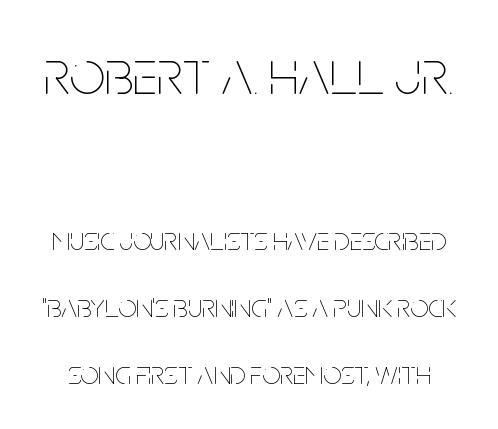
Q: Is the text bold? A: No.
Q: Is the text italic (slanted)? A: No, it is upright.
Q: Is the text underlined? A: No.
Q: Is the spacing between letters normal or unusually wide? A: Normal.
Q: Is the spacing between lines tight, normal or loose? A: Loose.
Q: Which block of text is set in a larger size, the first (top) or the second (bottom)? A: The first (top) one.
Q: Width (condensed, normal, or wide)? A: Condensed.
Q: Stroke contrast? A: Low.
Q: x-height? A: Large.
Q: Monospaced? A: No.
